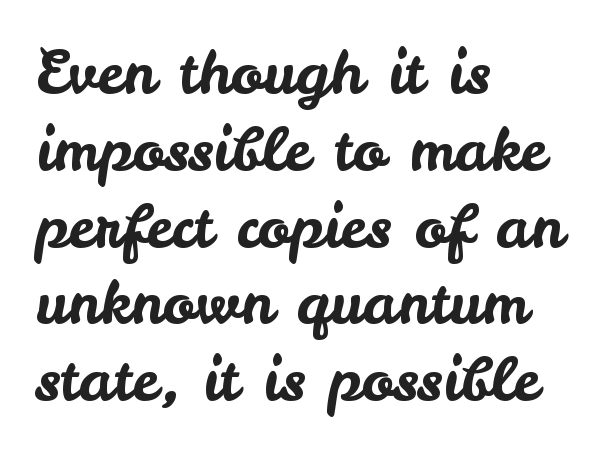
{"serif": "no", "width": "normal", "stroke_contrast": "low", "x_height": "small", "monospaced": "no", "underline": "no", "align": "left", "line_spacing": "normal", "line_spacing_ratio": 1.28, "letter_spacing": "normal", "letter_spacing_em": 0.0, "glyph_px": 60}
